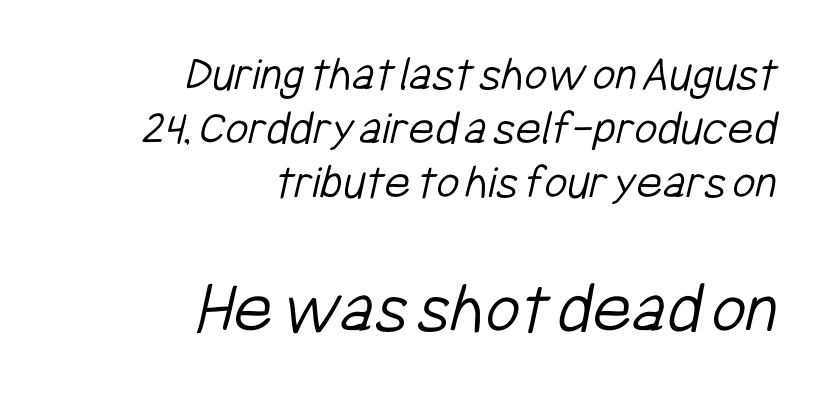
Q: Is the text bold? A: No.
Q: Is the typeface a serif or a sans-serif typeface? A: Sans-serif.
Q: Is the text underlined? A: No.
Q: How is the paragraph aligned? A: Right-aligned.
Q: Is the spacing between letters normal or unusually wide? A: Normal.
Q: Is the spacing between lines tight, normal or loose? A: Tight.
Q: Which block of text is set in a larger size, the first (top) or the second (bottom)? A: The second (bottom) one.
Q: Width (condensed, normal, or wide)? A: Condensed.
Q: Stroke contrast? A: Low.
Q: x-height? A: Medium.
Q: Monospaced? A: No.
